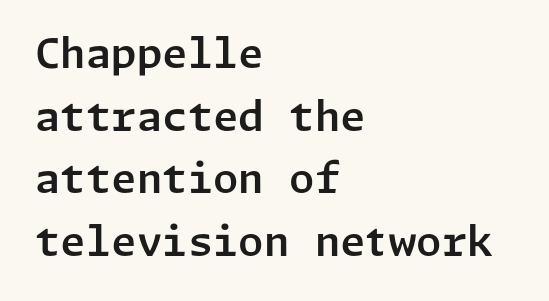
The image shows 41 px sans-serif type, upright; set left-aligned, normal line spacing (1.53x), normal letter spacing, not underlined; low stroke contrast and a medium x-height.
